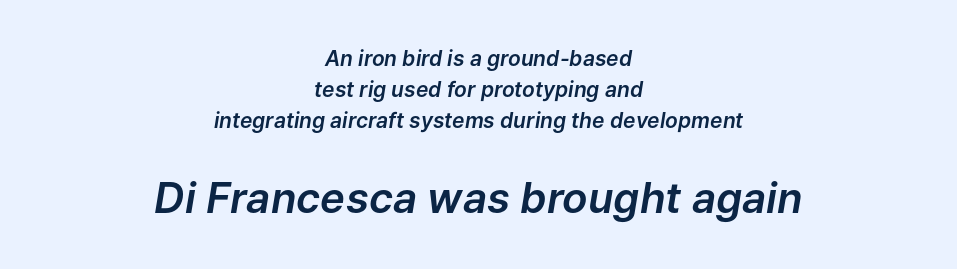
There's an unmistakable incline to the writing here. The face used here is rendered with its standard letterfit. The letters in the lower block stand taller than those in the block above. Just letters on the line, the space beneath them empty.
